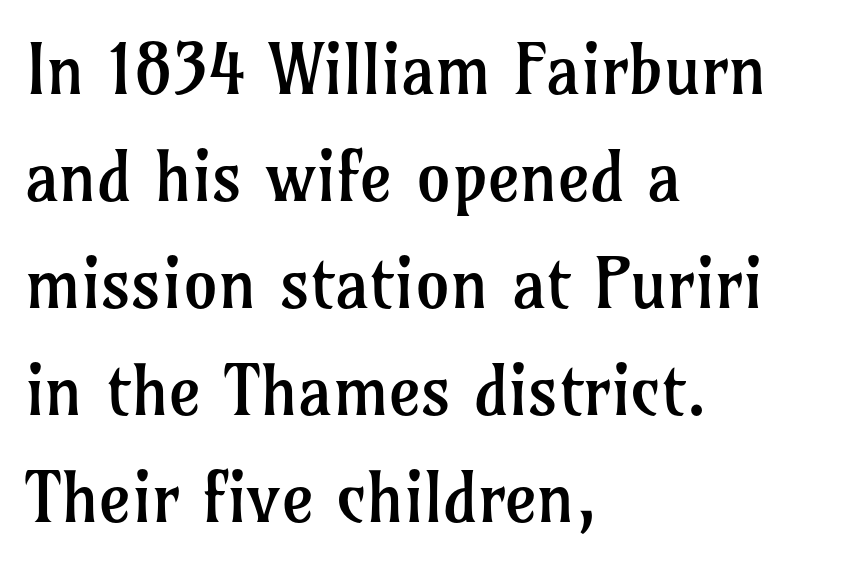
The image shows 69 px regular-weight serif type, upright; set left-aligned, normal line spacing (1.55x), normal letter spacing, not underlined; low stroke contrast and a medium x-height.
